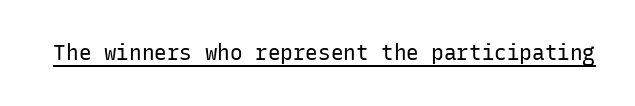
The image shows 21 px text type, upright; set normal letter spacing, underlined.
